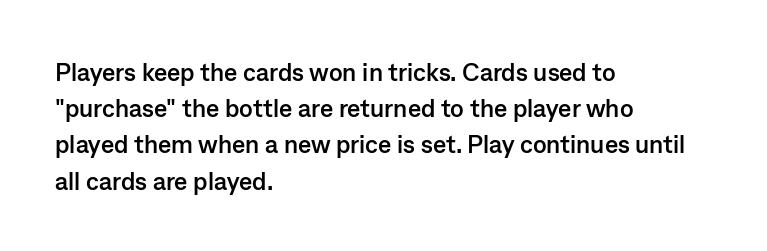
{"italic": "no", "bold": "yes", "underline": "no", "align": "left", "line_spacing": "normal", "line_spacing_ratio": 1.45, "letter_spacing": "normal", "letter_spacing_em": 0.0, "glyph_px": 25}
